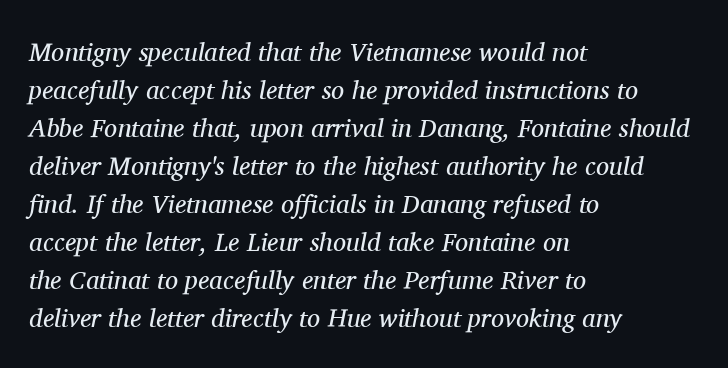
The image shows 26 px text type, italic (leaning right); set left-aligned, normal line spacing (1.46x), normal letter spacing, not underlined.
